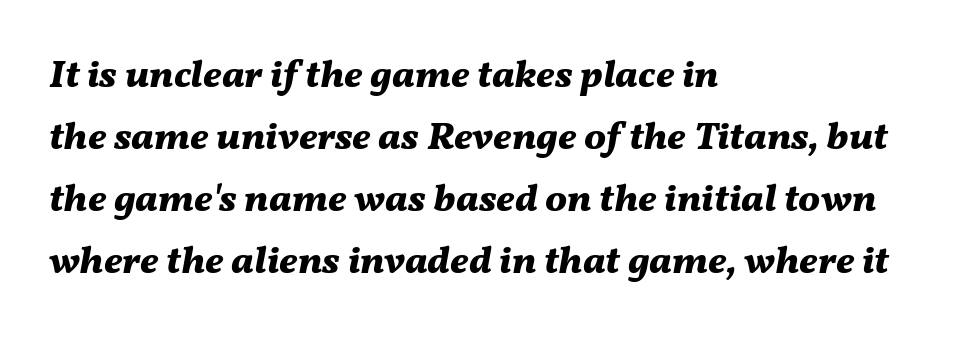
Each row of text sits above clean, open space. Here the designer chose a conventional face with non-uniform glyph widths. Here the glyphs are tracked normally, forming tight word shapes. Leftover space on each line is placed entirely after the last word.
